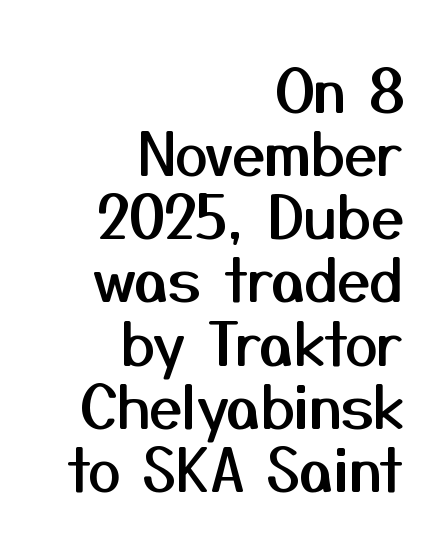
{"serif": "no", "italic": "no", "width": "normal", "stroke_contrast": "medium", "x_height": "medium", "monospaced": "no", "underline": "no", "align": "right", "line_spacing": "tight", "line_spacing_ratio": 1.07, "letter_spacing": "normal", "letter_spacing_em": 0.0, "glyph_px": 59}
